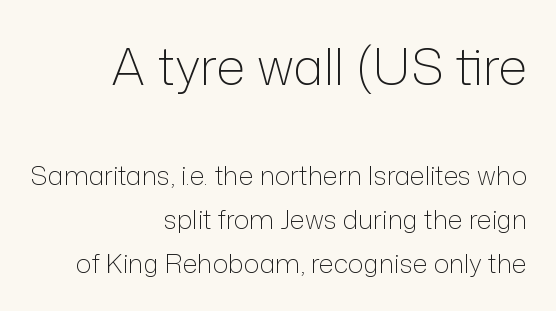
Q: Is the text bold? A: No.
Q: Is the text italic (slanted)? A: No, it is upright.
Q: Is the typeface a serif or a sans-serif typeface? A: Sans-serif.
Q: Is the text underlined? A: No.
Q: How is the paragraph aligned? A: Right-aligned.
Q: Is the spacing between letters normal or unusually wide? A: Normal.
Q: Is the spacing between lines tight, normal or loose? A: Normal.
Q: Which block of text is set in a larger size, the first (top) or the second (bottom)? A: The first (top) one.
Q: Width (condensed, normal, or wide)? A: Normal.
Q: Stroke contrast? A: Low.
Q: x-height? A: Medium.
Q: Monospaced? A: No.
